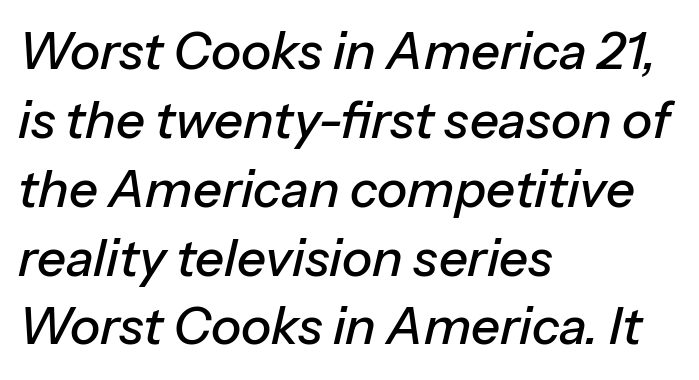
{"italic": "yes", "lean": "right", "slant_degrees": 13, "width": "normal", "stroke_contrast": "low", "x_height": "medium", "monospaced": "no", "underline": "no", "align": "left", "line_spacing": "normal", "line_spacing_ratio": 1.35, "letter_spacing": "normal", "letter_spacing_em": 0.0, "glyph_px": 51}
